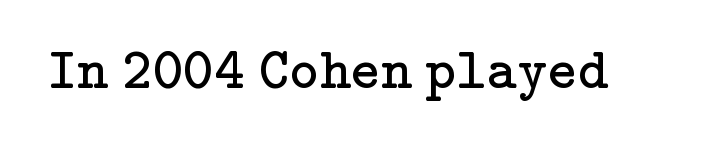
Q: Is the text bold? A: No.
Q: Is the text italic (slanted)? A: No, it is upright.
Q: Is the typeface a serif or a sans-serif typeface? A: Serif.
Q: Is the text underlined? A: No.
Q: Is the spacing between letters normal or unusually wide? A: Normal.
Q: Width (condensed, normal, or wide)? A: Normal.
Q: Stroke contrast? A: Low.
Q: x-height? A: Medium.
